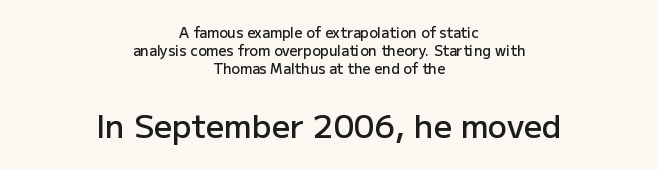
This layout puts the modest block above and the oversized block below. Horizontally, the lines are justified to the midpoint only. Classification — sans serif. A somewhat darkened texture: the type is semibold rather than bold.
